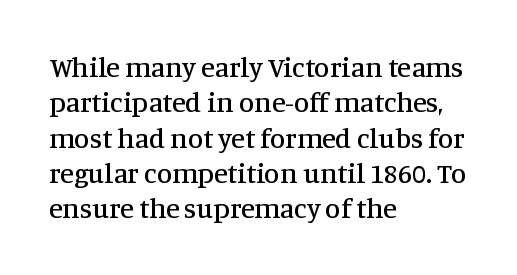
{"serif": "yes", "italic": "no", "width": "normal", "stroke_contrast": "medium", "x_height": "large", "monospaced": "no", "underline": "no", "align": "left", "line_spacing": "normal", "line_spacing_ratio": 1.26, "letter_spacing": "normal", "letter_spacing_em": 0.0, "glyph_px": 28}
